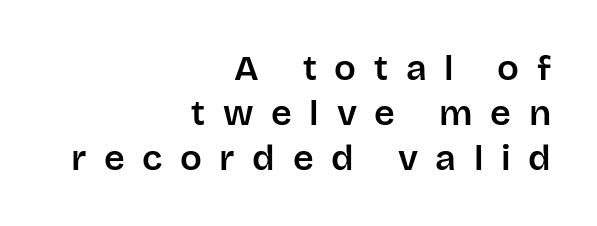
Substantial extra tracking has been applied to these lines. The lines in this sample share a right terminus and differ only in where they begin. The face used here is proportionally spaced, like ordinary book or web type. Observe the absence of serifs on each vertical stroke in this sample. The string is rendered with underlining switched off.
